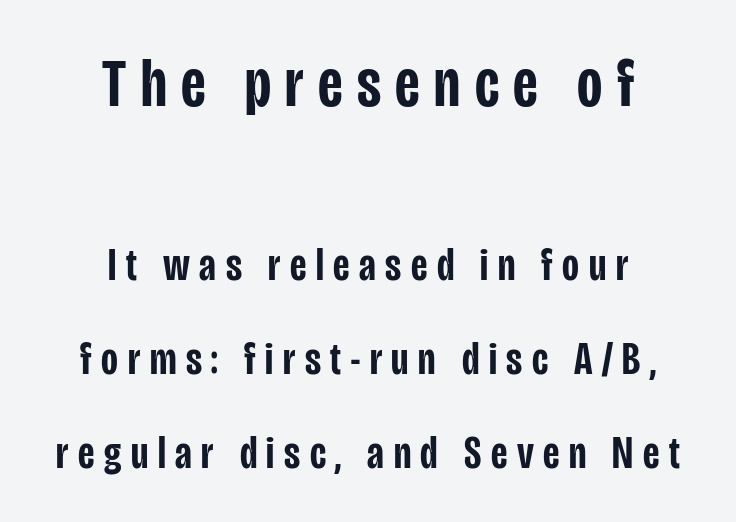
Q: Is the text bold? A: Semi-bold.
Q: Is the text italic (slanted)? A: No, it is upright.
Q: Is the typeface a serif or a sans-serif typeface? A: Sans-serif.
Q: Is the text underlined? A: No.
Q: How is the paragraph aligned? A: Centered.
Q: Is the spacing between letters normal or unusually wide? A: Unusually wide.
Q: Is the spacing between lines tight, normal or loose? A: Loose.
Q: Which block of text is set in a larger size, the first (top) or the second (bottom)? A: The first (top) one.
Q: Width (condensed, normal, or wide)? A: Condensed.
Q: Stroke contrast? A: Low.
Q: x-height? A: Large.
Q: Monospaced? A: No.
